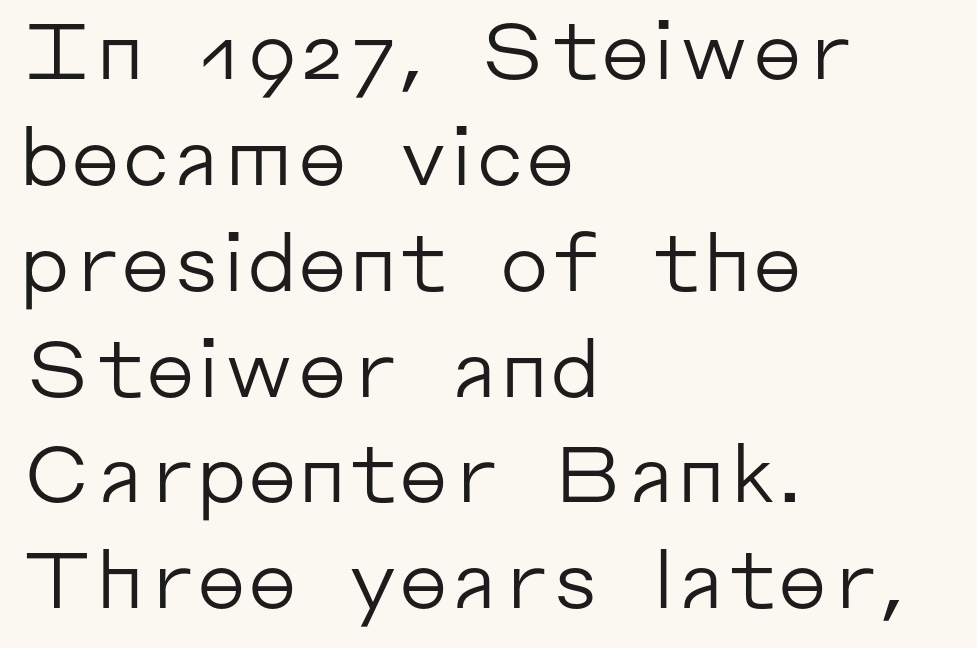
{"serif": "no", "italic": "no", "bold": "no", "weight": "regular", "width": "normal", "stroke_contrast": "low", "x_height": "medium", "monospaced": "no", "underline": "no", "align": "left", "line_spacing": "normal", "line_spacing_ratio": 1.34, "letter_spacing": "normal", "letter_spacing_em": 0.0, "glyph_px": 79}
